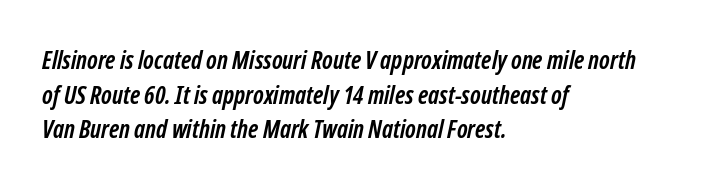
Caption: multi-line text, flush left, ragged right. Default kerning and tracking; the words read as compact shapes. Typographic density is high because the face is bold. Anything drawn beneath the words? Only blank space. The designer left line spacing at the default.
